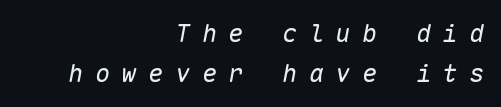
{"italic": "yes", "lean": "right", "slant_degrees": 10, "bold": "no", "underline": "no", "align": "right", "line_spacing": "normal", "line_spacing_ratio": 1.62, "letter_spacing": "wide", "letter_spacing_em": 0.47, "glyph_px": 25}
